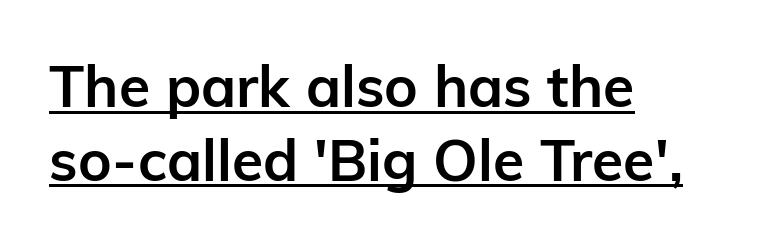
Q: Is the text bold? A: Yes.
Q: Is the text italic (slanted)? A: No, it is upright.
Q: Is the typeface a serif or a sans-serif typeface? A: Sans-serif.
Q: Is the text underlined? A: Yes.
Q: How is the paragraph aligned? A: Left-aligned.
Q: Is the spacing between letters normal or unusually wide? A: Normal.
Q: Is the spacing between lines tight, normal or loose? A: Normal.
Q: Width (condensed, normal, or wide)? A: Normal.
Q: Stroke contrast? A: Low.
Q: x-height? A: Medium.
Q: Monospaced? A: No.
